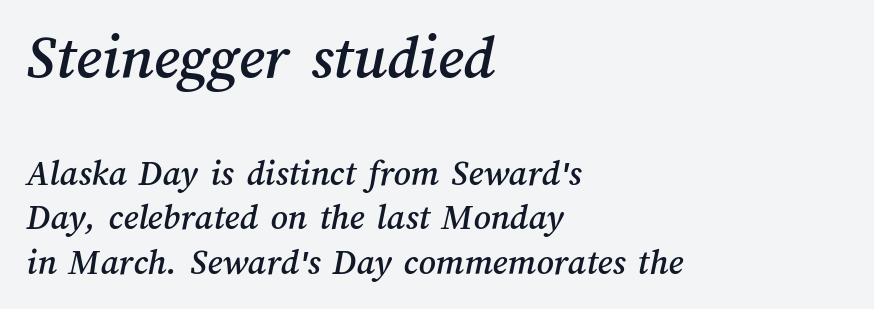
{"width": "normal", "stroke_contrast": "medium", "x_height": "medium", "monospaced": "no", "underline": "no", "align": "left", "line_spacing_ratio": 1.21, "letter_spacing": "normal", "letter_spacing_em": 0.0, "larger_block": "first", "size_ratio": 1.73, "glyph_px": 64}
